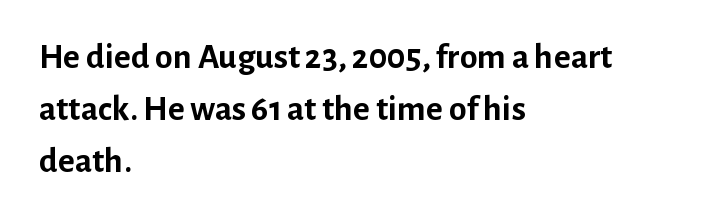
Q: Is the text bold? A: Yes.
Q: Is the text italic (slanted)? A: No, it is upright.
Q: Is the typeface a serif or a sans-serif typeface? A: Sans-serif.
Q: Is the text underlined? A: No.
Q: How is the paragraph aligned? A: Left-aligned.
Q: Is the spacing between letters normal or unusually wide? A: Normal.
Q: Is the spacing between lines tight, normal or loose? A: Normal.
Q: Width (condensed, normal, or wide)? A: Normal.
Q: Stroke contrast? A: Low.
Q: x-height? A: Medium.
Q: Monospaced? A: No.
